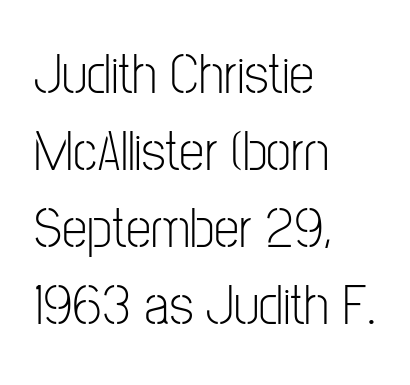
What's the leading like? Ordinary, nothing unusual. Looks like regular typesetting: each glyph gets only the width it needs. The gap between lines stays unmarked. Honestly, the letter spacing is just normal — you wouldn't notice it.
